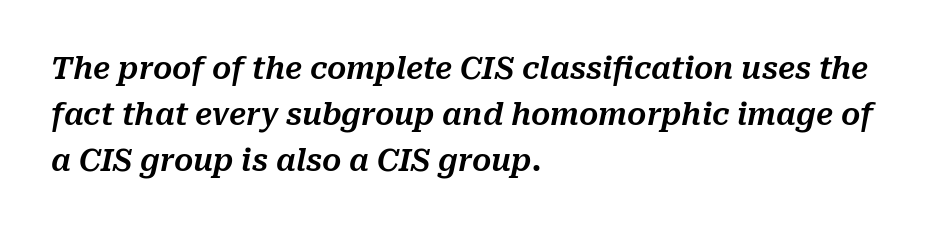
Q: Is the text italic (slanted)? A: Yes, it leans right by about 10 degrees.
Q: Is the text underlined? A: No.
Q: How is the paragraph aligned? A: Left-aligned.
Q: Is the spacing between letters normal or unusually wide? A: Normal.
Q: Is the spacing between lines tight, normal or loose? A: Normal.
Q: Width (condensed, normal, or wide)? A: Normal.
Q: Stroke contrast? A: Medium.
Q: x-height? A: Medium.
Q: Monospaced? A: No.
